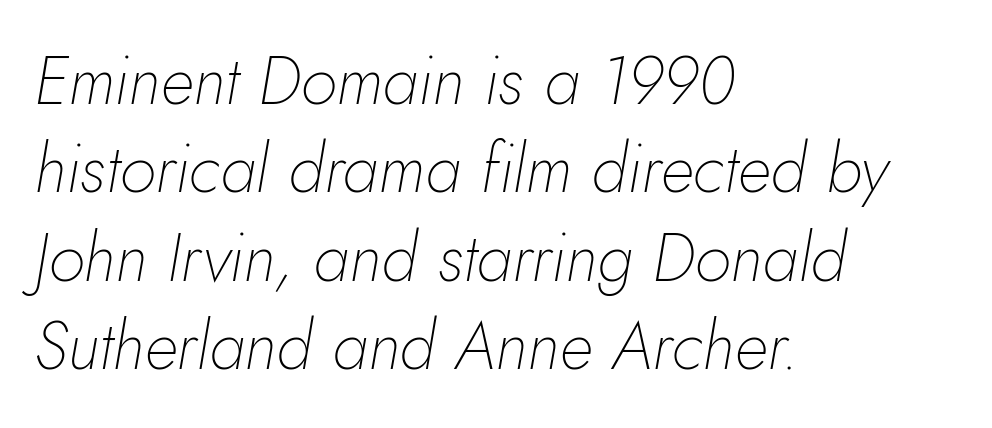
The image shows 67 px thin type, italic (leaning right); set left-aligned, normal line spacing (1.32x), normal letter spacing, not underlined; low stroke contrast and a small x-height.
